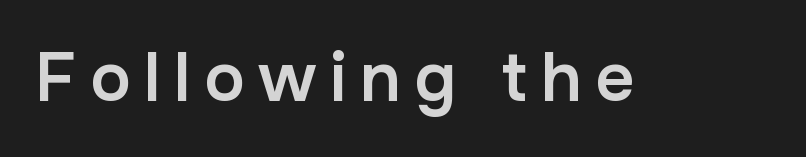
The image shows 68 px semibold sans-serif type, upright; set unusually wide letter spacing (+0.2 em), not underlined; low stroke contrast and a medium x-height.
